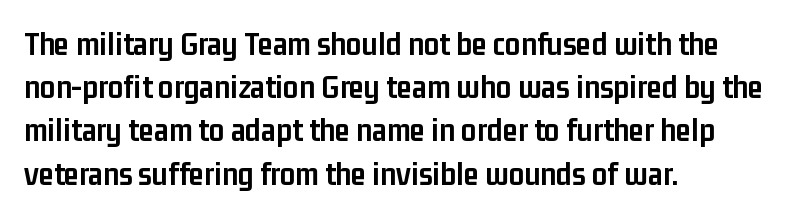
Stroke terminals: plain, sans-serif. Think of a printed novel: that variable character pitch is what you see here. In terms of leading, this rendering sits right in the middle. Unmarked baselines from the first word to the last. The passage shown is emphatically bold.
